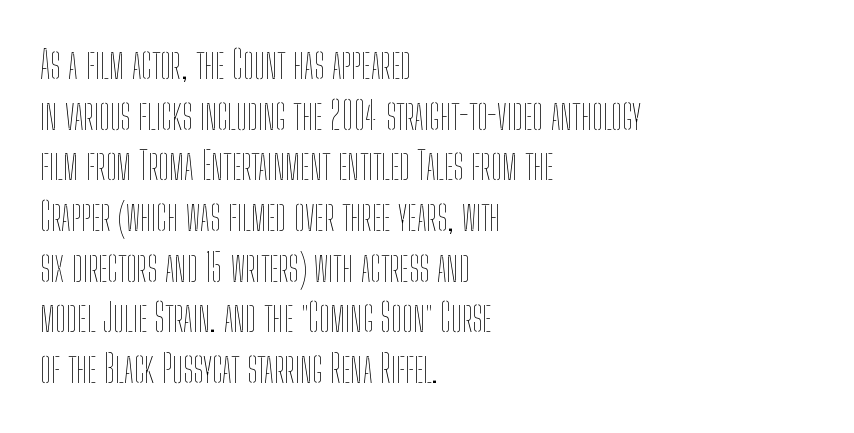
The image shows 39 px thin, condensed type, upright; set left-aligned, normal line spacing (1.3x), normal letter spacing, not underlined; low stroke contrast and a medium x-height.
